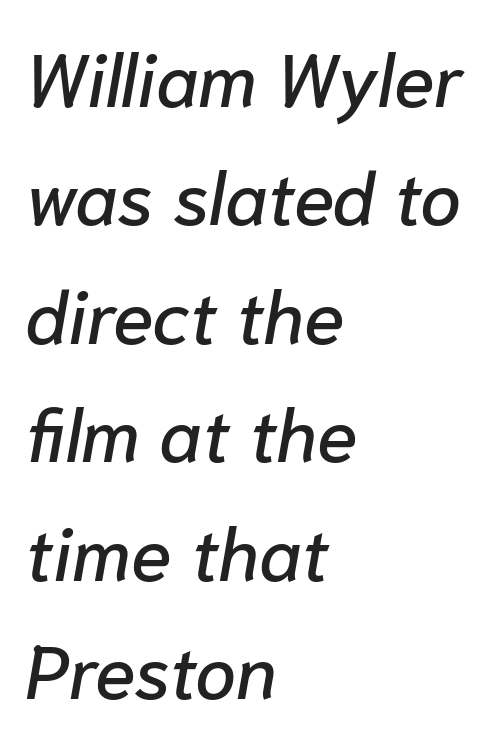
{"italic": "yes", "lean": "right", "slant_degrees": 10, "width": "normal", "stroke_contrast": "low", "x_height": "medium", "monospaced": "no", "underline": "no", "align": "left", "line_spacing": "normal", "line_spacing_ratio": 1.6, "letter_spacing": "normal", "letter_spacing_em": 0.0, "glyph_px": 74}
